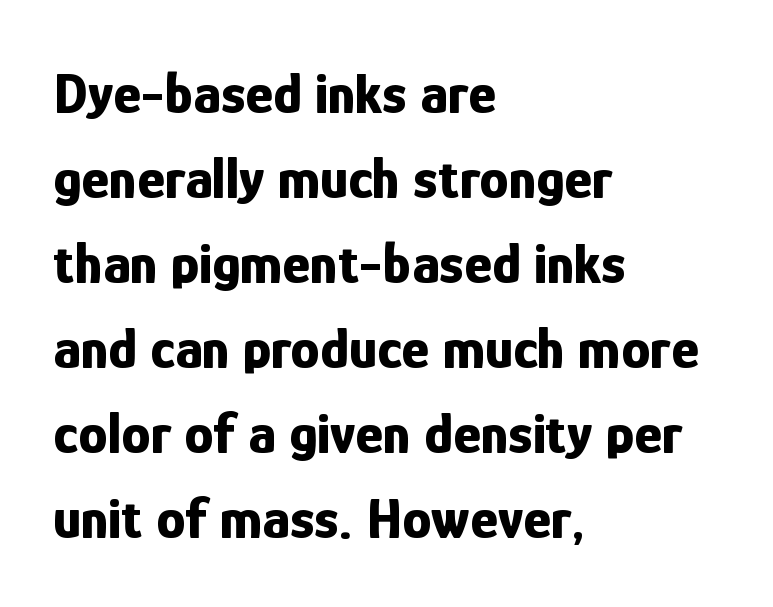
{"serif": "no", "italic": "no", "bold": "yes", "weight": "bold", "width": "condensed", "stroke_contrast": "low", "x_height": "medium", "monospaced": "no", "underline": "no", "align": "left", "line_spacing": "normal", "line_spacing_ratio": 1.44, "letter_spacing": "normal", "letter_spacing_em": 0.0, "glyph_px": 59}
